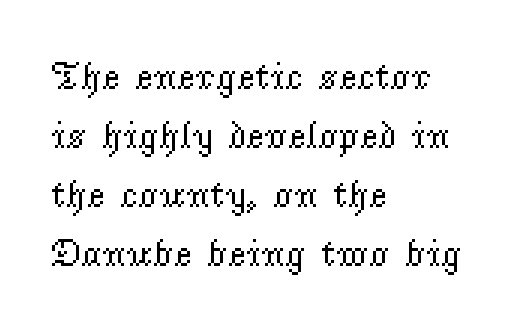
{"serif": "yes", "italic": "no", "bold": "no", "weight": "regular", "width": "normal", "stroke_contrast": "low", "x_height": "small", "monospaced": "no", "underline": "no", "align": "left", "line_spacing": "normal", "line_spacing_ratio": 1.51, "letter_spacing": "normal", "letter_spacing_em": 0.0, "glyph_px": 39}
